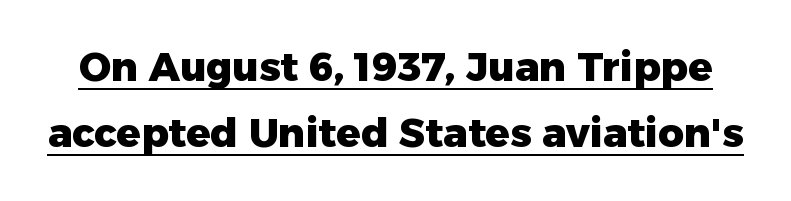
Q: Is the text bold? A: Yes.
Q: Is the text italic (slanted)? A: No, it is upright.
Q: Is the typeface a serif or a sans-serif typeface? A: Sans-serif.
Q: Is the text underlined? A: Yes.
Q: Is the spacing between letters normal or unusually wide? A: Normal.
Q: Is the spacing between lines tight, normal or loose? A: Normal.
Q: Width (condensed, normal, or wide)? A: Normal.
Q: Stroke contrast? A: Low.
Q: x-height? A: Medium.
Q: Monospaced? A: No.
